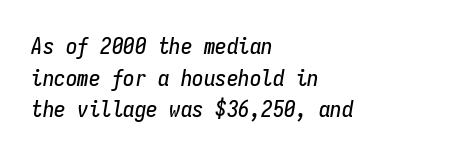
{"italic": "yes", "lean": "right", "slant_degrees": 9, "underline": "no", "align": "left", "line_spacing": "normal", "line_spacing_ratio": 1.38, "letter_spacing": "normal", "letter_spacing_em": 0.0, "glyph_px": 23}
